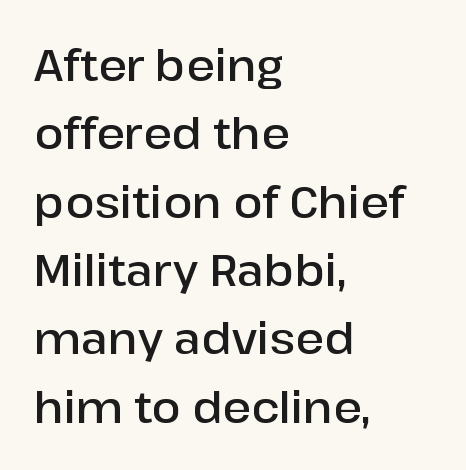
Whoever set this chose a conventional vertical rhythm. Stems and bowls a touch heavier than normal — semibold. The space beneath each line is pristine and unruled. Typographically, this falls in the sans-serif category. This is the regular roman posture of the typeface. How are the letters spaced? Ordinarily, with no added tracking.
